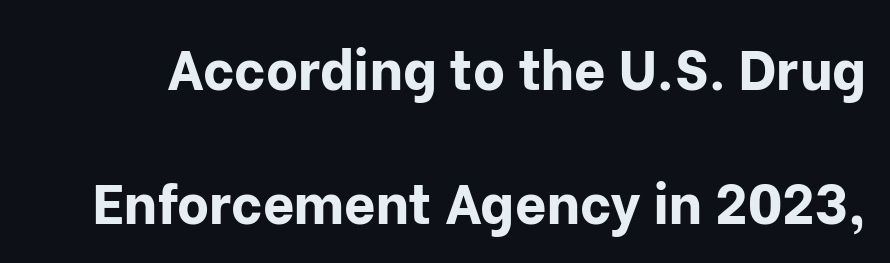
Varying glyph widths throughout — classic text-font behaviour. The letters sit at their default tracking, neither squeezed nor spread. The lines are spread far apart with generous leading. Style check: upright. Is this a sans? Yes — the strokes have no serifs. I'd describe the lettering as bold — thick and assertive.
